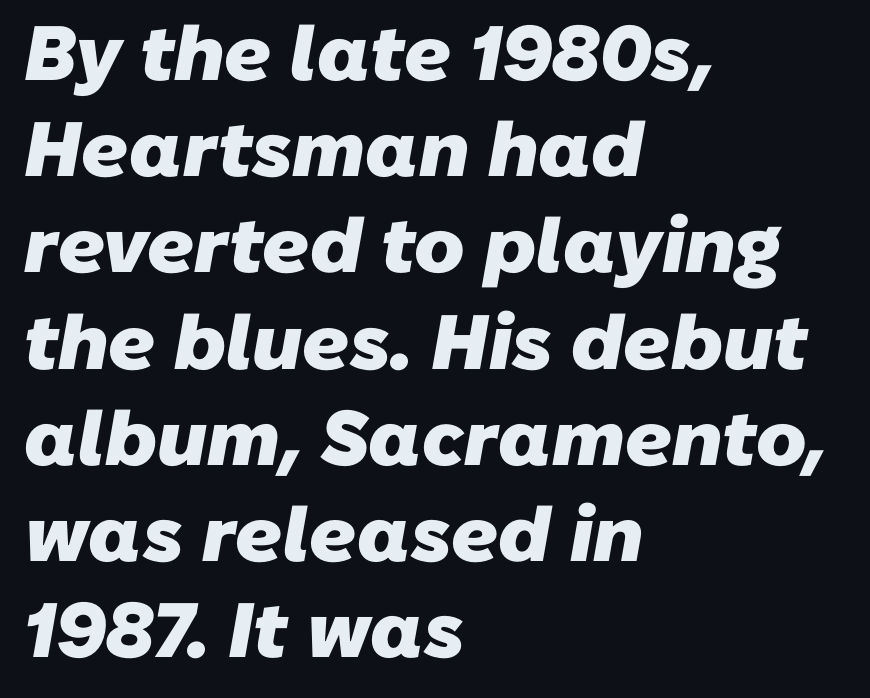
{"serif": "no", "bold": "yes", "weight": "heavy", "width": "normal", "stroke_contrast": "low", "x_height": "medium", "monospaced": "no", "underline": "no", "align": "left", "line_spacing": "normal", "line_spacing_ratio": 1.25, "letter_spacing": "normal", "letter_spacing_em": 0.0, "glyph_px": 77}
